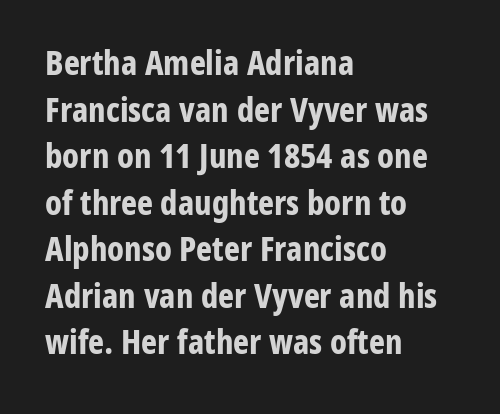
{"serif": "no", "italic": "no", "bold": "yes", "weight": "bold", "width": "condensed", "stroke_contrast": "low", "x_height": "medium", "monospaced": "no", "underline": "no", "align": "left", "line_spacing": "normal", "line_spacing_ratio": 1.37, "letter_spacing": "normal", "letter_spacing_em": 0.0, "glyph_px": 34}
